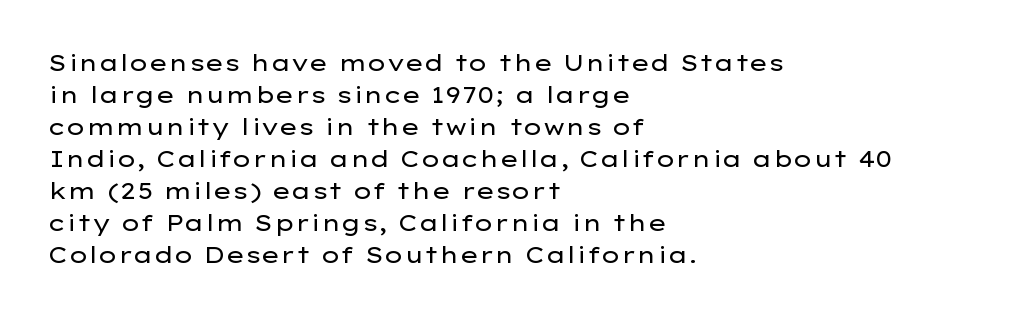
Caption: standard tracking, unaltered. Does the leading feel generous? No, just average. The lines are quadded left. Check the space under the baseline: it is left empty.
